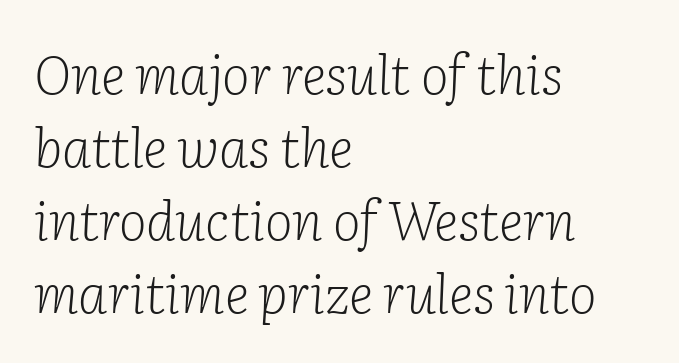
Slant detected: the letters are inclined. Line beginnings align vertically; line endings do not. The line texture is even and compact thanks to regular tracking. Descenders are the only things crossing below the line. Is there much room between lines? A standard amount, neither cramped nor airy. Spacing verdict: proportional, widths tailored to each character.
